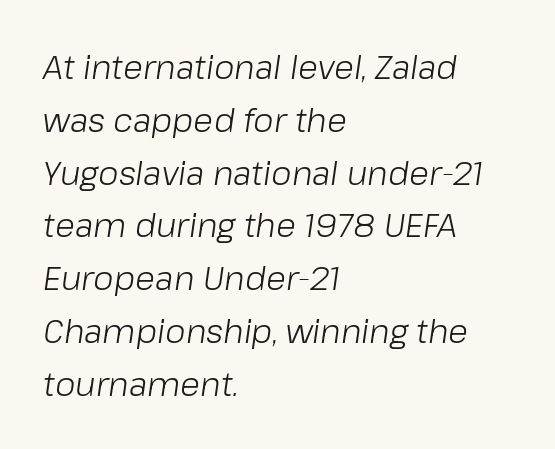
{"italic": "yes", "lean": "right", "slant_degrees": 8, "bold": "no", "weight": "light", "width": "normal", "stroke_contrast": "low", "x_height": "medium", "monospaced": "no", "underline": "no", "align": "left", "line_spacing": "normal", "line_spacing_ratio": 1.6, "letter_spacing": "normal", "letter_spacing_em": 0.0, "glyph_px": 33}
